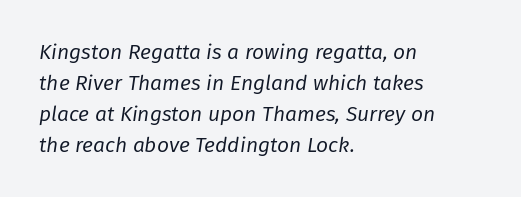
Q: Is the text bold? A: No.
Q: Is the text italic (slanted)? A: Yes, it leans right by about 8 degrees.
Q: Is the text underlined? A: No.
Q: How is the paragraph aligned? A: Left-aligned.
Q: Is the spacing between letters normal or unusually wide? A: Normal.
Q: Is the spacing between lines tight, normal or loose? A: Normal.
